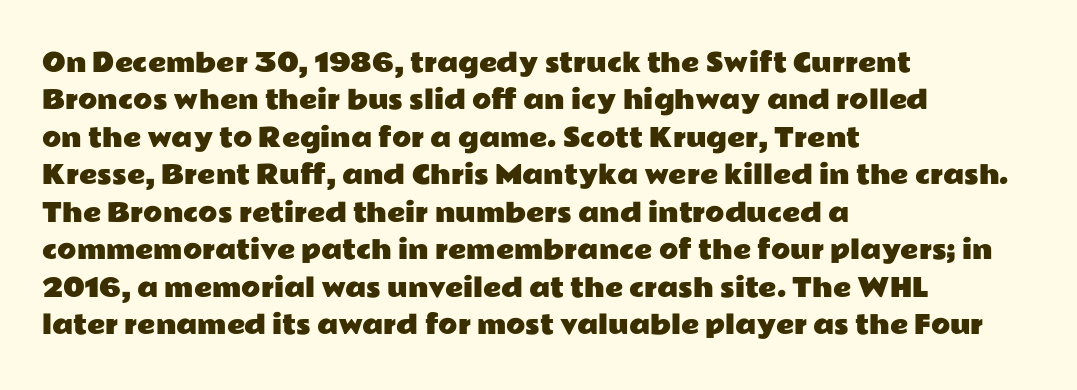
The rendering anchors every line to the left-hand side. The vertical gap from one line to the next is medium. The letterforms sit shoulder to shoulder at normal distance. Lines of text with bare space underneath. This is roman type, the default non-slanted kind.
